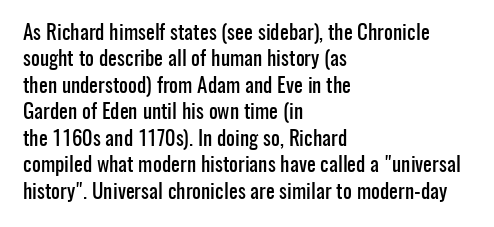
Is there much room between lines? A standard amount, neither cramped nor airy. The line texture is even and compact thanks to regular tracking. In terms of posture, this sample is upright. The paragraph has a hard left edge and a soft right edge. The strip under each line holds only bare page.
